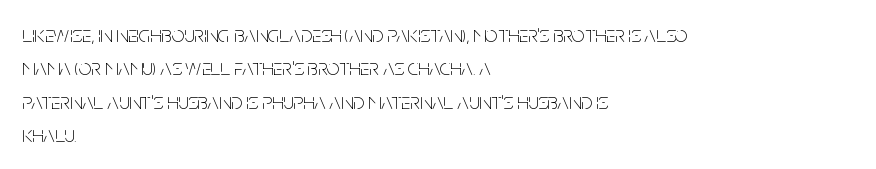
The image shows 23 px text type, upright; set left-aligned, normal line spacing (1.45x), normal letter spacing, not underlined.
